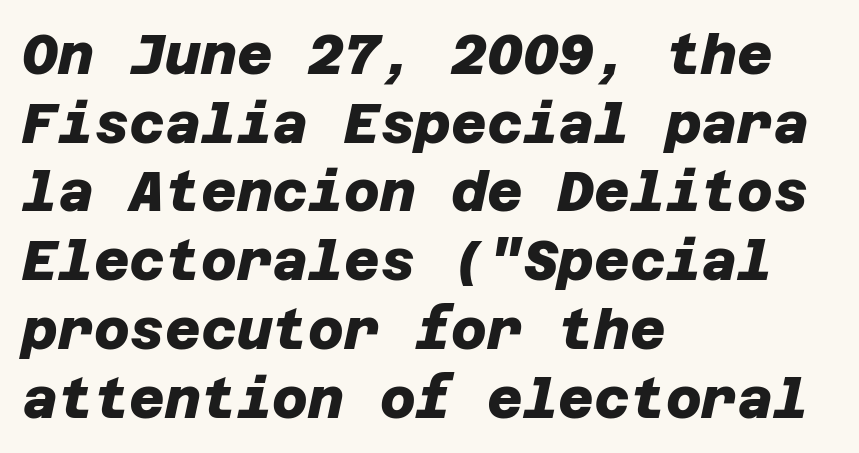
{"serif": "no", "bold": "yes", "weight": "heavy", "width": "normal", "stroke_contrast": "low", "x_height": "large", "underline": "no", "align": "left", "line_spacing": "normal", "line_spacing_ratio": 1.25, "letter_spacing": "normal", "letter_spacing_em": 0.0, "glyph_px": 55}
